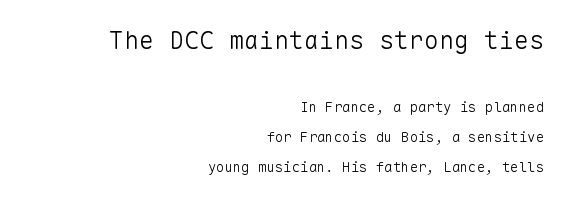
Q: Is the text bold? A: No.
Q: Is the text italic (slanted)? A: No, it is upright.
Q: Is the text underlined? A: No.
Q: How is the paragraph aligned? A: Right-aligned.
Q: Is the spacing between letters normal or unusually wide? A: Normal.
Q: Is the spacing between lines tight, normal or loose? A: Loose.
Q: Which block of text is set in a larger size, the first (top) or the second (bottom)? A: The first (top) one.
